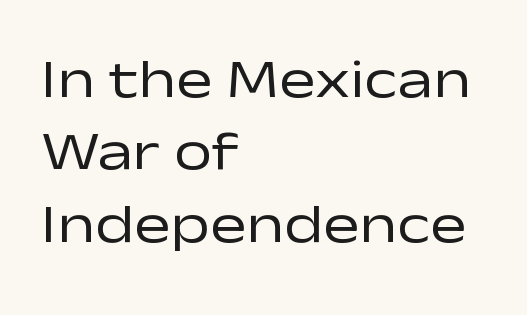
Q: Is the text bold? A: No.
Q: Is the text italic (slanted)? A: No, it is upright.
Q: Is the typeface a serif or a sans-serif typeface? A: Sans-serif.
Q: Is the text underlined? A: No.
Q: How is the paragraph aligned? A: Left-aligned.
Q: Is the spacing between letters normal or unusually wide? A: Normal.
Q: Is the spacing between lines tight, normal or loose? A: Normal.
Q: Width (condensed, normal, or wide)? A: Wide.
Q: Stroke contrast? A: Low.
Q: x-height? A: Medium.
Q: Monospaced? A: No.
